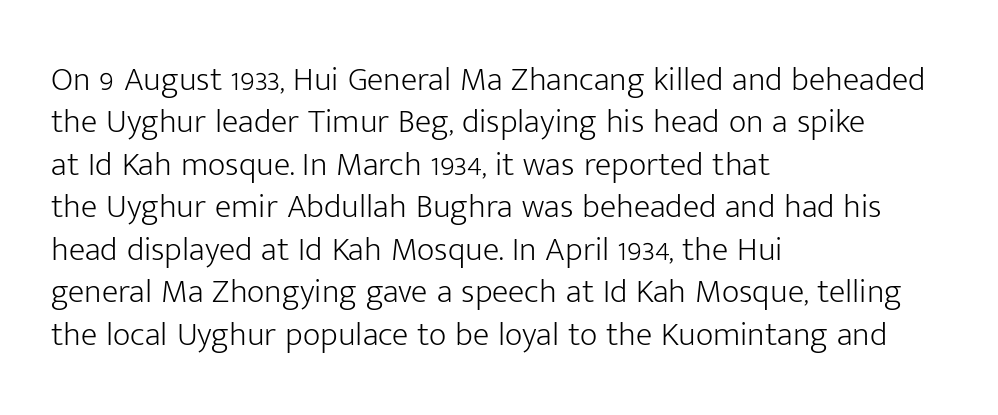
Q: Is the text bold? A: No.
Q: Is the text italic (slanted)? A: No, it is upright.
Q: Is the typeface a serif or a sans-serif typeface? A: Sans-serif.
Q: Is the text underlined? A: No.
Q: How is the paragraph aligned? A: Left-aligned.
Q: Is the spacing between letters normal or unusually wide? A: Normal.
Q: Is the spacing between lines tight, normal or loose? A: Normal.
Q: Width (condensed, normal, or wide)? A: Normal.
Q: Stroke contrast? A: Low.
Q: x-height? A: Medium.
Q: Monospaced? A: No.
